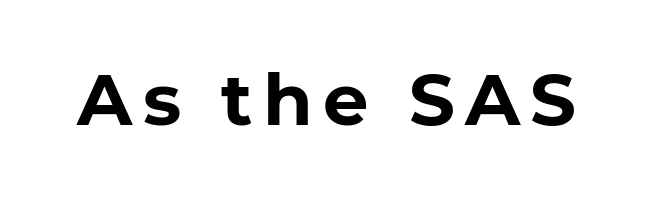
{"serif": "no", "italic": "no", "bold": "yes", "weight": "bold", "width": "normal", "stroke_contrast": "low", "x_height": "medium", "monospaced": "no", "underline": "no", "glyph_px": 72}
